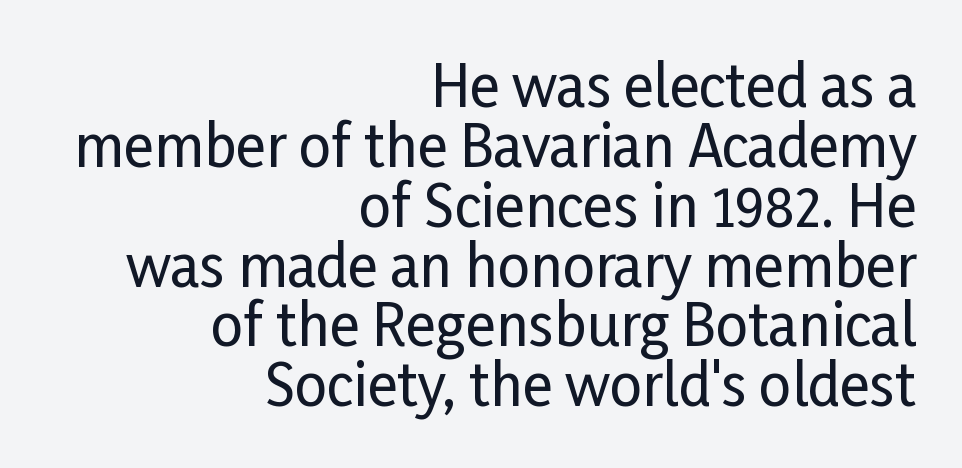
Descenders are the only things crossing below the line. Each letter keeps its own natural width here, so spacing adapts to shape. Observe the absence of serifs on each vertical stroke in this sample. Teacher's note: observe the even right margin — that is flush-right alignment. Vertically, the passage feels compressed, each row crowding the next. Notice how the stems are strictly vertical — no italics here.
